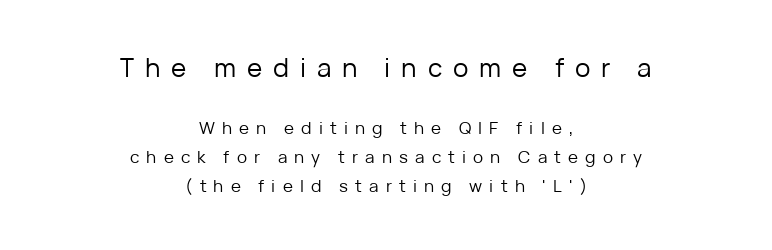
Q: Is the text bold? A: No.
Q: Is the text italic (slanted)? A: No, it is upright.
Q: Is the text underlined? A: No.
Q: How is the paragraph aligned? A: Centered.
Q: Is the spacing between letters normal or unusually wide? A: Unusually wide.
Q: Which block of text is set in a larger size, the first (top) or the second (bottom)? A: The first (top) one.
